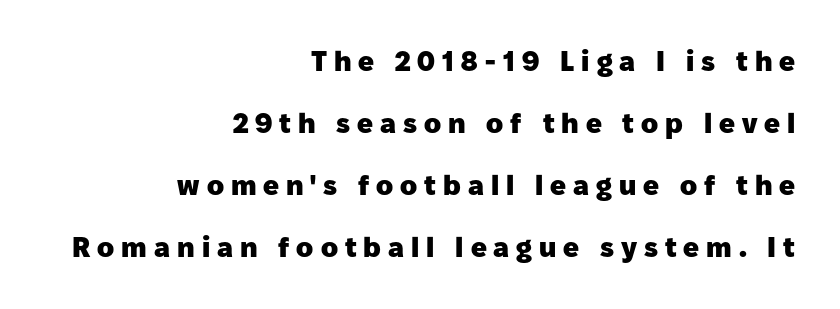
Q: Is the text bold? A: Yes.
Q: Is the text italic (slanted)? A: No, it is upright.
Q: Is the typeface a serif or a sans-serif typeface? A: Sans-serif.
Q: Is the text underlined? A: No.
Q: How is the paragraph aligned? A: Right-aligned.
Q: Is the spacing between letters normal or unusually wide? A: Unusually wide.
Q: Is the spacing between lines tight, normal or loose? A: Loose.
Q: Width (condensed, normal, or wide)? A: Normal.
Q: Stroke contrast? A: Low.
Q: x-height? A: Medium.
Q: Monospaced? A: No.
